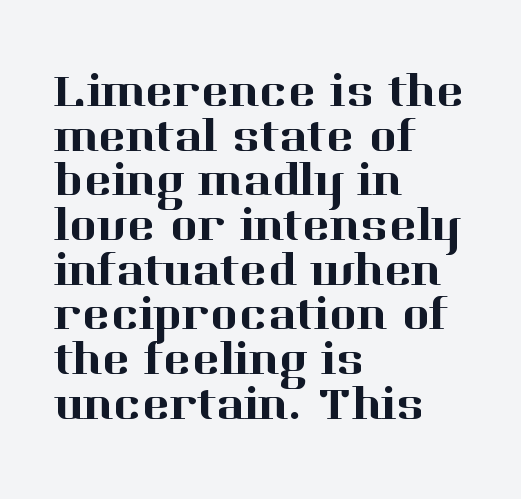
{"serif": "yes", "italic": "no", "width": "normal", "stroke_contrast": "high", "x_height": "medium", "monospaced": "no", "underline": "no", "align": "left", "line_spacing": "tight", "line_spacing_ratio": 0.95, "letter_spacing": "normal", "letter_spacing_em": 0.0, "glyph_px": 47}
